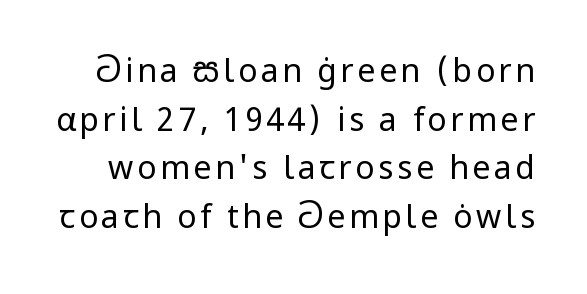
Quick note: underline off. The vertical gap from one line to the next is medium. The face used here is proportionally spaced, like ordinary book or web type. No extra ink here — the face is not bold.
